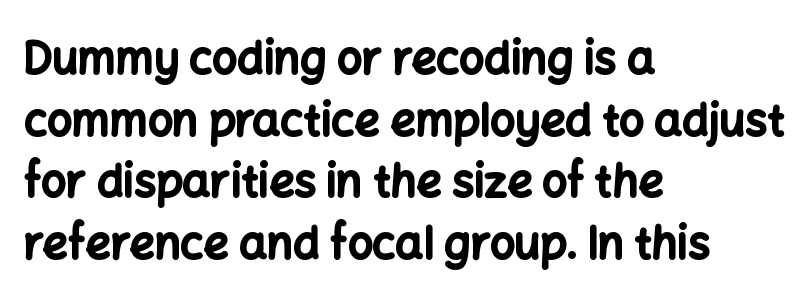
Unlike italic type, these characters show no tilt at all. The space directly below the letters is spotless. Varying glyph widths throughout — classic text-font behaviour. Plenty of ink on the page — the face is bold. The ragged edge is on the right, which tells us the setting is flush left.
